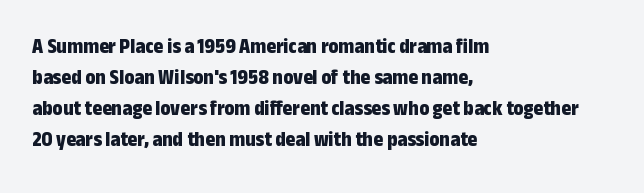
Q: Is the text bold? A: Yes.
Q: Is the text italic (slanted)? A: No, it is upright.
Q: Is the text underlined? A: No.
Q: How is the paragraph aligned? A: Left-aligned.
Q: Is the spacing between letters normal or unusually wide? A: Normal.
Q: Is the spacing between lines tight, normal or loose? A: Normal.
